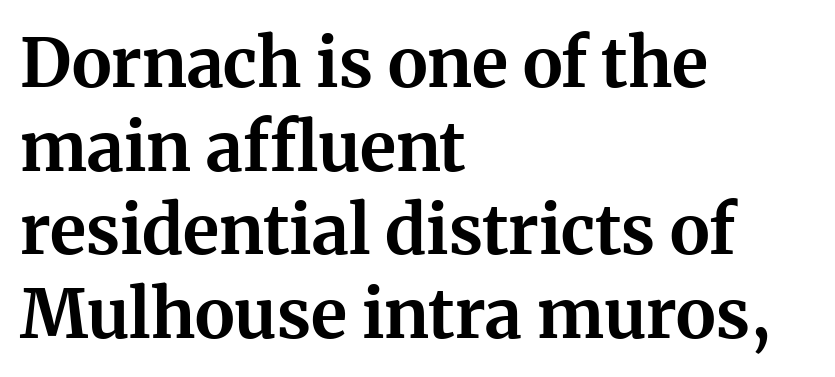
{"serif": "yes", "italic": "no", "bold": "yes", "weight": "bold", "width": "normal", "stroke_contrast": "medium", "x_height": "medium", "monospaced": "no", "underline": "no", "align": "left", "line_spacing_ratio": 1.23, "letter_spacing": "normal", "letter_spacing_em": 0.0, "glyph_px": 68}
